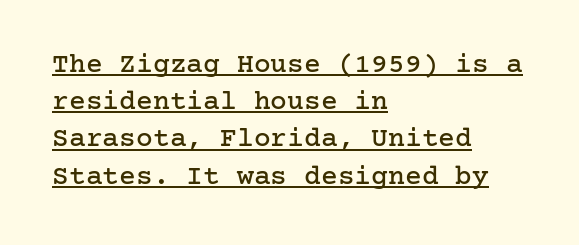
{"serif": "yes", "italic": "no", "width": "normal", "stroke_contrast": "low", "x_height": "medium", "underline": "yes", "align": "left", "line_spacing": "normal", "line_spacing_ratio": 1.33, "letter_spacing": "normal", "letter_spacing_em": 0.0, "glyph_px": 28}
